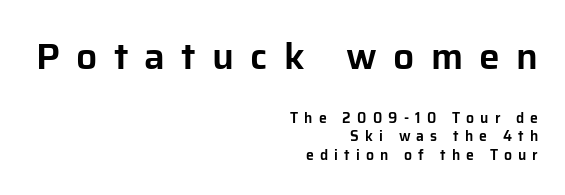
Type size steps down from the first block to the second. Is there much room between lines? A standard amount, neither cramped nor airy. Type style note: lacks serifs. Nope, not italic — everything's standing straight.
